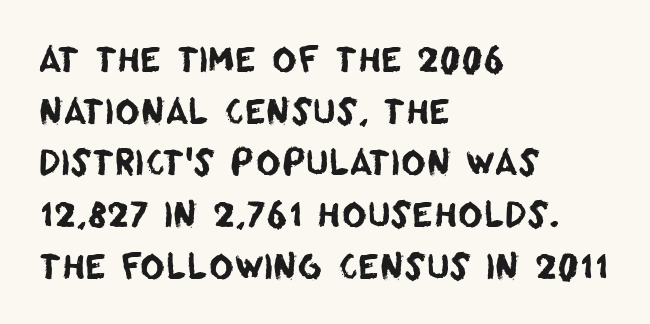
The foot of each line stays bare and open. This is sans-serif lettering, the kind often seen on screens and signage. These lines are rendered in a variable-pitch font. The space between consecutive lines is moderate. Casual observation: everything's shoved over to the left. The type is set solid horizontally, with unmodified tracking.
